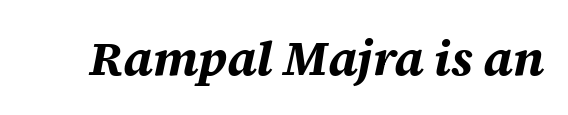
Glance below the letters and you will spot only blank space. As a designer I'd log this as weight 700, bold. Characters follow at the spacing the type designer built in. The letters are slanted; this is an italic face.
